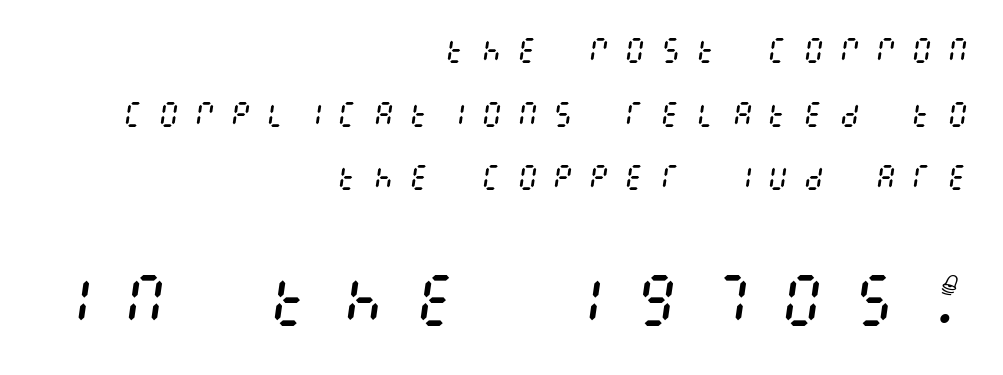
{"italic": "yes", "lean": "right", "slant_degrees": 8, "bold": "no", "weight": "regular", "width": "condensed", "stroke_contrast": "medium", "x_height": "large", "underline": "no", "align": "right", "line_spacing": "loose", "line_spacing_ratio": 2.27, "letter_spacing": "wide", "letter_spacing_em": 0.48, "larger_block": "second", "size_ratio": 2.04, "glyph_px": 57}
